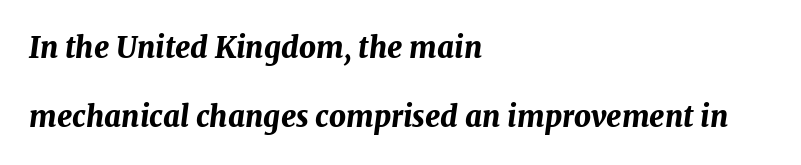
The image shows 29 px bold type, italic (leaning right); set left-aligned, loose line spacing (2.39x), normal letter spacing, not underlined; medium stroke contrast and a medium x-height.
